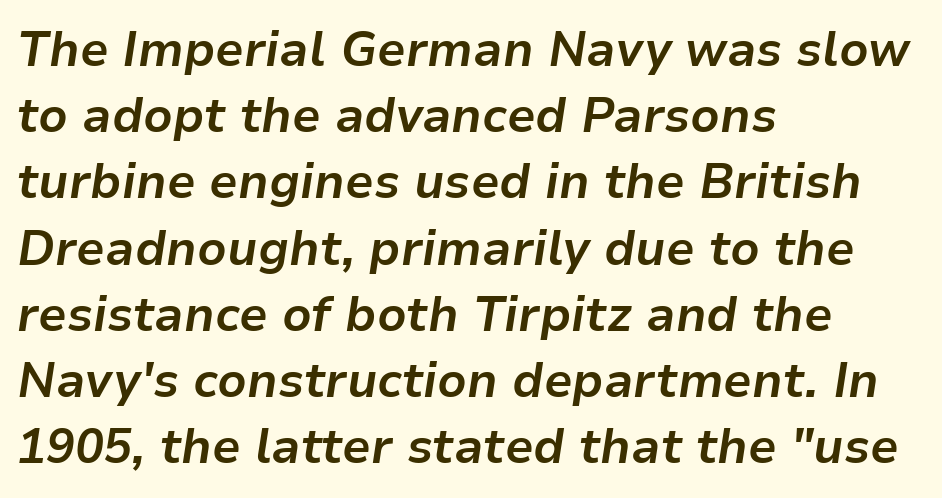
Q: Is the text bold? A: Yes.
Q: Is the text italic (slanted)? A: Yes, it leans right by about 9 degrees.
Q: Is the text underlined? A: No.
Q: How is the paragraph aligned? A: Left-aligned.
Q: Is the spacing between letters normal or unusually wide? A: Normal.
Q: Is the spacing between lines tight, normal or loose? A: Normal.
Q: Width (condensed, normal, or wide)? A: Normal.
Q: Stroke contrast? A: Low.
Q: x-height? A: Medium.
Q: Monospaced? A: No.
